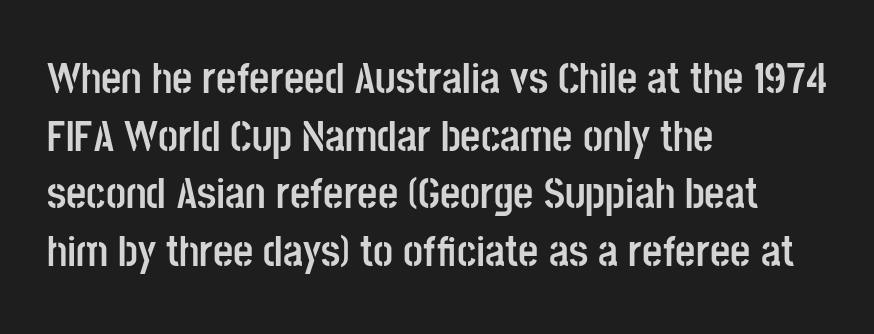
The image shows 44 px semibold, condensed sans-serif type, upright; set left-aligned, normal line spacing (1.31x), normal letter spacing, not underlined; low stroke contrast and a large x-height.
